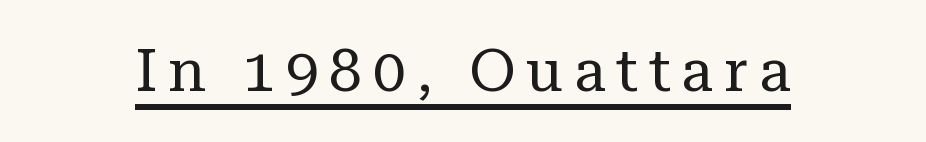
Each letter's strokes conclude with small projecting serifs. This reads as an unemphasized weight, regular at the heaviest. The axis of the letterforms is exactly vertical. Glance below the letters and you will spot a drawn line.
